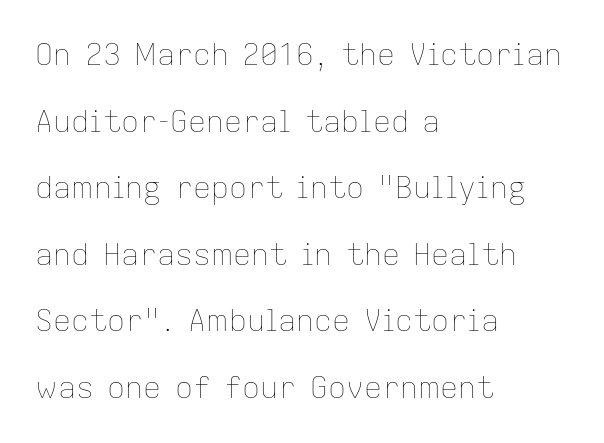
Regarding leading, the lines here are spaced well apart. Spacing verdict: proportional, widths tailored to each character. The tracking reads as untouched default to a designer's eye. The lines in this sample share a left origin and differ only in where they stop.
